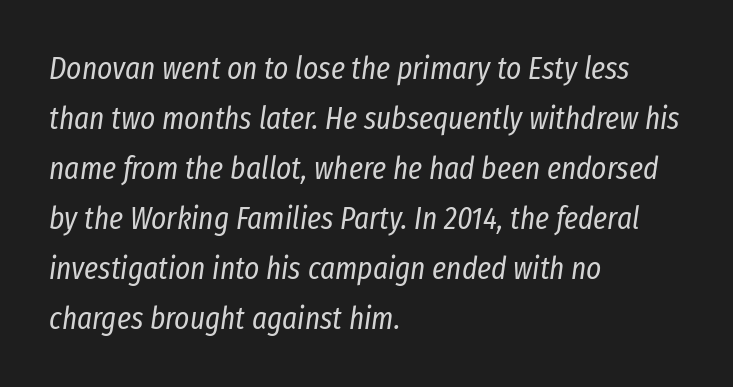
Which margin do the lines hug? The left one — the right edge is uneven. You could call the tracking neutral — neither tight nor loose. The characters are drawn with everyday or finer stroke widths. Successive baselines arrive at the customary interval. When letters slant like this, we call the style italic.
